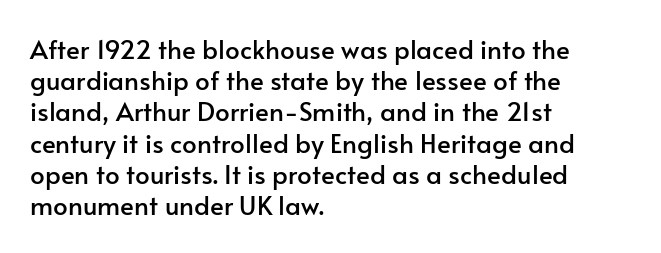
The passage is arranged the way most books set body copy — flush left. This is the regular roman posture of the typeface. The rendering keeps characters at their native spacing. Honestly, there is no underline to notice here at all.
